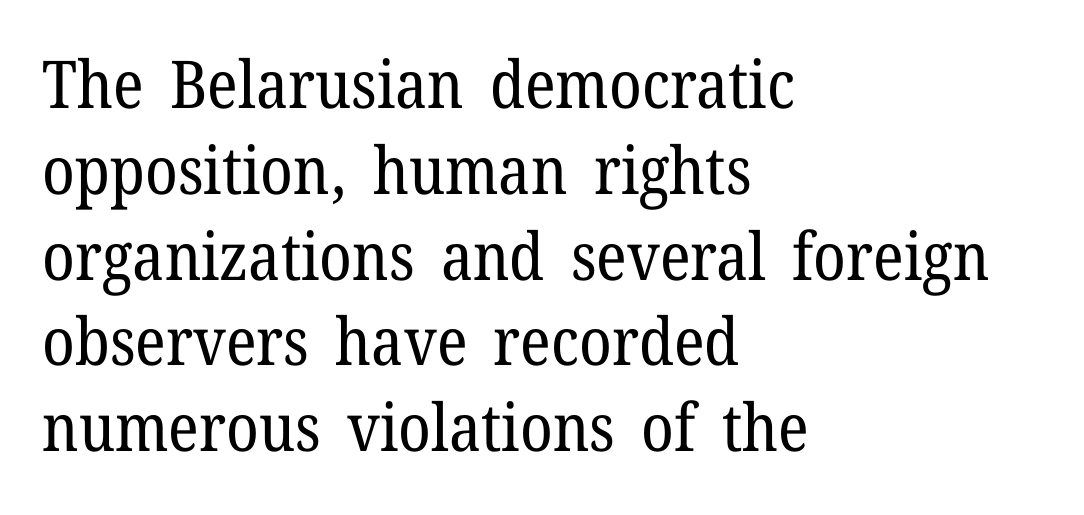
In terms of letterspacing, this is plain default setting. This rendering features lettering with no underline. Stroke mass is kept to a normal reading level or below. In terms of letterform style, serifs are clearly present. These lines were composed using upright roman letters. All the whitespace from short lines collects on the right.
